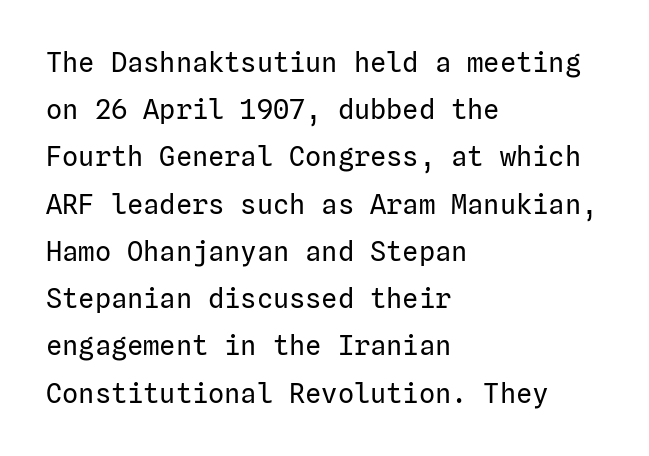
The image shows 27 px text type, upright; set left-aligned, line spacing 1.75x, normal letter spacing, not underlined.
